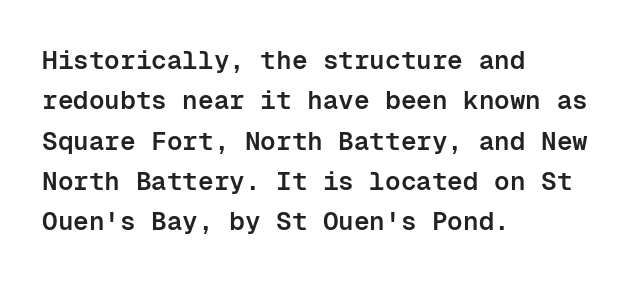
Q: Is the text bold? A: Semi-bold.
Q: Is the text italic (slanted)? A: No, it is upright.
Q: Is the text underlined? A: No.
Q: How is the paragraph aligned? A: Left-aligned.
Q: Is the spacing between letters normal or unusually wide? A: Normal.
Q: Is the spacing between lines tight, normal or loose? A: Normal.
